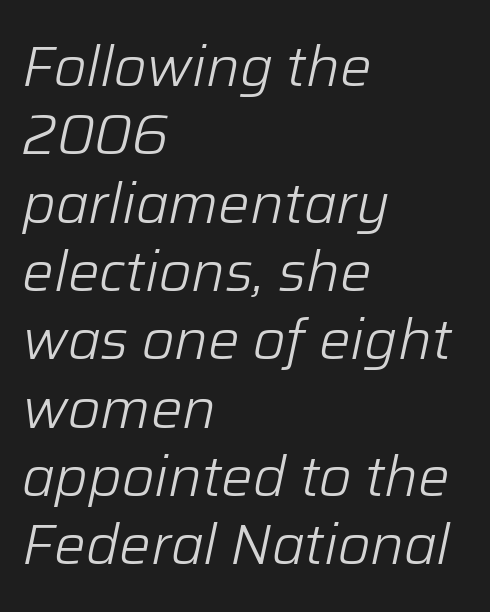
You could not count columns in this text — the font is proportionally spaced. Letters have the restrained weight of plain body copy at most. Has an underline been added? It has not. A typesetter would call this zero additional tracking. There's an unmistakable incline to the writing here. The passage is arranged the way most books set body copy — flush left.
